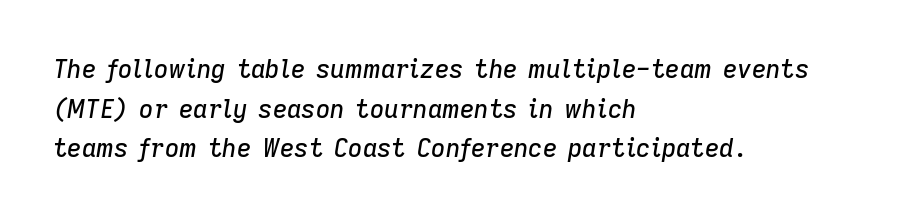
{"italic": "yes", "lean": "right", "slant_degrees": 9, "underline": "no", "align": "left", "line_spacing": "normal", "line_spacing_ratio": 1.59, "letter_spacing": "normal", "letter_spacing_em": 0.0, "glyph_px": 25}
